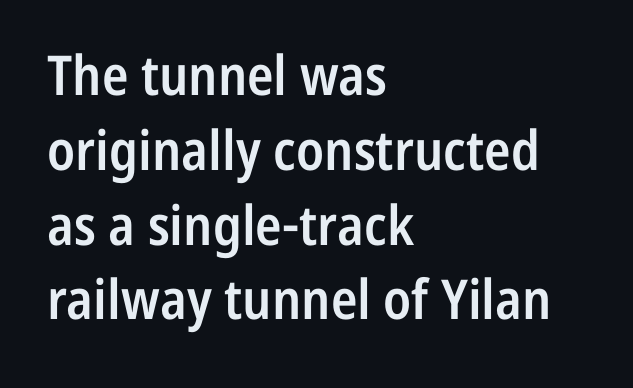
{"serif": "no", "italic": "no", "bold": "semi", "weight": "semibold", "width": "condensed", "stroke_contrast": "low", "x_height": "medium", "monospaced": "no", "underline": "no", "align": "left", "line_spacing": "normal", "line_spacing_ratio": 1.36, "letter_spacing": "normal", "letter_spacing_em": 0.0, "glyph_px": 55}
